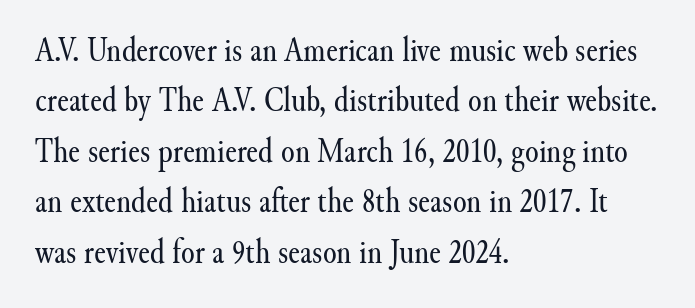
{"serif": "yes", "italic": "no", "bold": "no", "weight": "regular", "width": "normal", "stroke_contrast": "medium", "x_height": "small", "monospaced": "no", "underline": "no", "align": "left", "line_spacing": "normal", "line_spacing_ratio": 1.44, "letter_spacing": "normal", "letter_spacing_em": 0.0, "glyph_px": 35}
